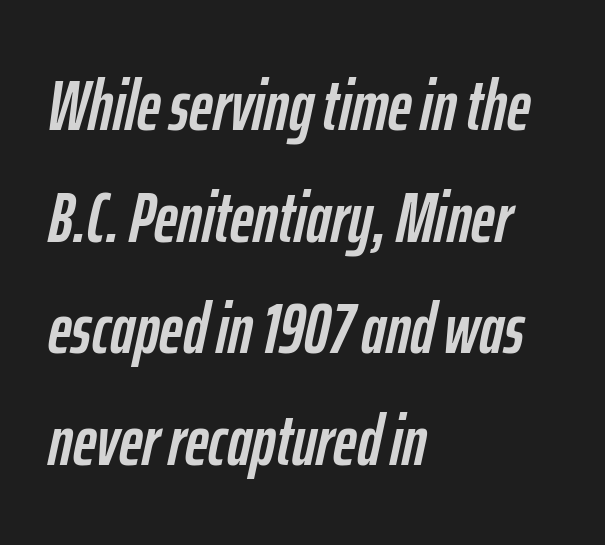
The image shows 72 px condensed type, italic (leaning right); set left-aligned, normal line spacing (1.55x), normal letter spacing, not underlined; low stroke contrast and a medium x-height.
